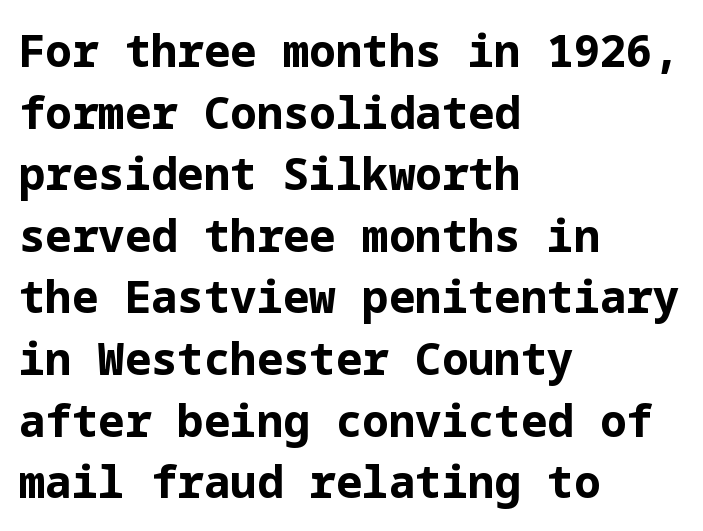
The image shows 44 px bold sans-serif type, upright; set left-aligned, normal line spacing (1.4x), normal letter spacing, not underlined; low stroke contrast and a medium x-height.
